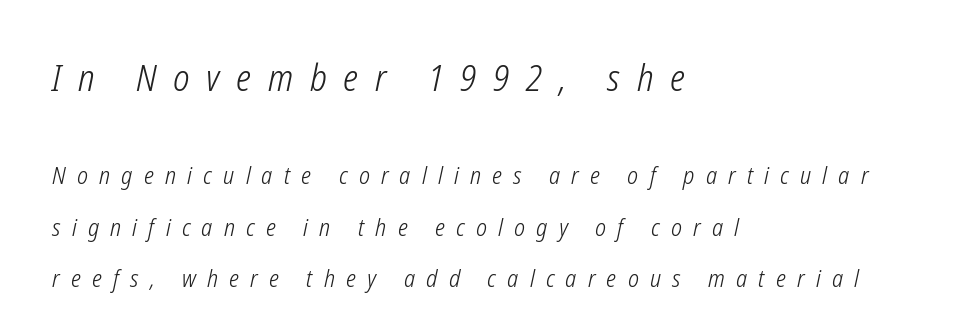
The image shows 36 px light, condensed type, italic (leaning right); set left-aligned, loose line spacing (2.15x), unusually wide letter spacing (+0.47 em), not underlined; the first (top) block is 1.5x larger; low stroke contrast and a medium x-height.
